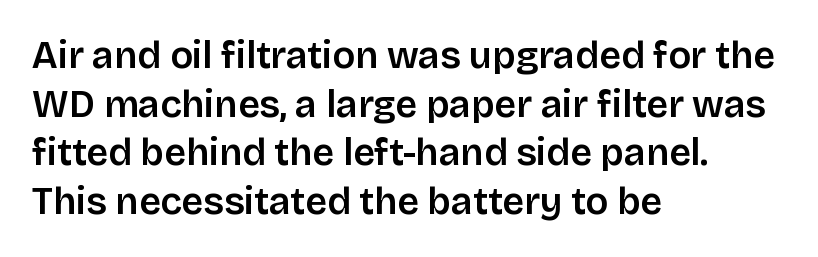
Q: Is the text italic (slanted)? A: No, it is upright.
Q: Is the typeface a serif or a sans-serif typeface? A: Sans-serif.
Q: Is the text underlined? A: No.
Q: How is the paragraph aligned? A: Left-aligned.
Q: Is the spacing between letters normal or unusually wide? A: Normal.
Q: Is the spacing between lines tight, normal or loose? A: Normal.
Q: Width (condensed, normal, or wide)? A: Normal.
Q: Stroke contrast? A: Low.
Q: x-height? A: Large.
Q: Monospaced? A: No.
